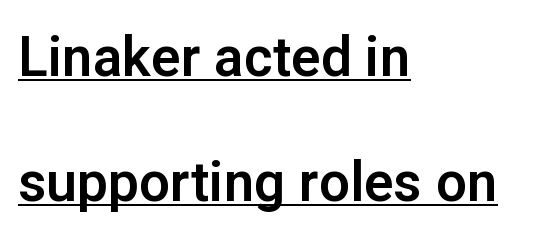
Q: Is the text italic (slanted)? A: No, it is upright.
Q: Is the typeface a serif or a sans-serif typeface? A: Sans-serif.
Q: Is the text underlined? A: Yes.
Q: How is the paragraph aligned? A: Left-aligned.
Q: Is the spacing between letters normal or unusually wide? A: Normal.
Q: Is the spacing between lines tight, normal or loose? A: Loose.
Q: Width (condensed, normal, or wide)? A: Normal.
Q: Stroke contrast? A: Low.
Q: x-height? A: Medium.
Q: Monospaced? A: No.
